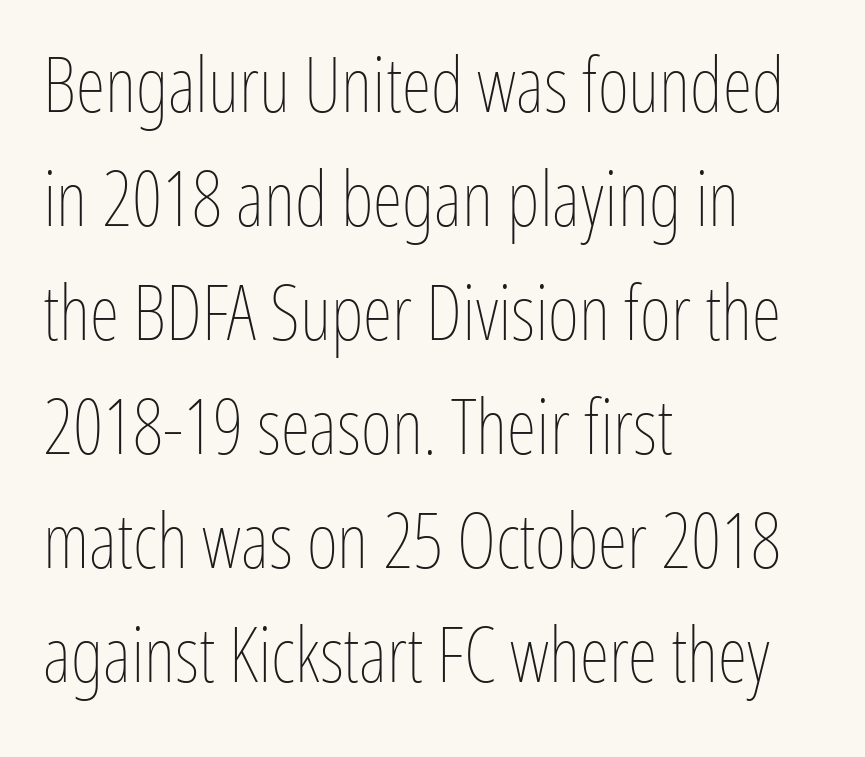
Q: Is the text bold? A: No.
Q: Is the text italic (slanted)? A: No, it is upright.
Q: Is the text underlined? A: No.
Q: How is the paragraph aligned? A: Left-aligned.
Q: Is the spacing between letters normal or unusually wide? A: Normal.
Q: Is the spacing between lines tight, normal or loose? A: Normal.
Q: Width (condensed, normal, or wide)? A: Condensed.
Q: Stroke contrast? A: Low.
Q: x-height? A: Medium.
Q: Monospaced? A: No.
